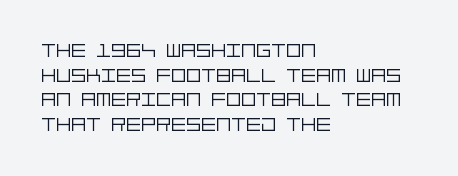
The image shows 20 px text type, upright; set left-aligned, line spacing 1.23x, normal letter spacing, not underlined.
